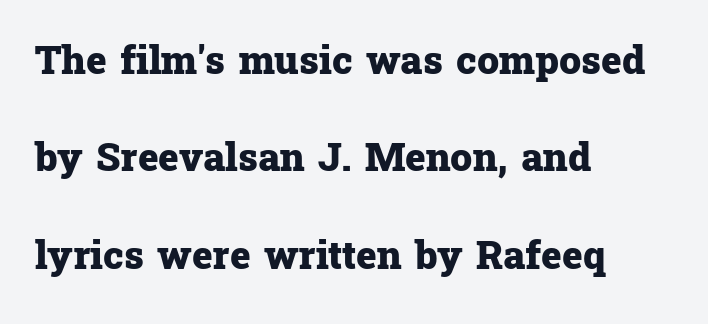
Spacing between characters is what you'd get straight out of the box. Quick note: interline space is abundant. No word sits above an underline. This is the regular roman posture of the typeface. Typesetter's note: full bold, strokes at maximum text heaviness.
